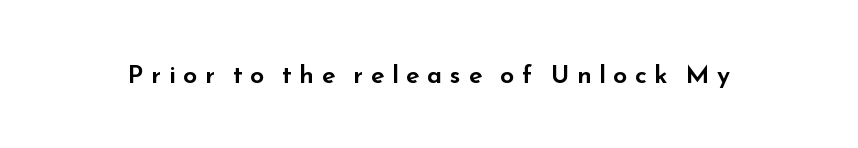
Q: Is the text italic (slanted)? A: No, it is upright.
Q: Is the text underlined? A: No.
Q: Is the spacing between letters normal or unusually wide? A: Unusually wide.
